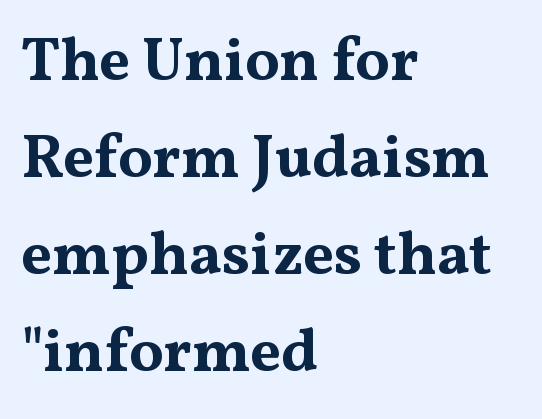
{"serif": "yes", "italic": "no", "bold": "yes", "weight": "bold", "width": "wide", "stroke_contrast": "medium", "x_height": "medium", "monospaced": "no", "underline": "no", "align": "left", "line_spacing": "normal", "line_spacing_ratio": 1.59, "letter_spacing": "normal", "letter_spacing_em": 0.0, "glyph_px": 61}
